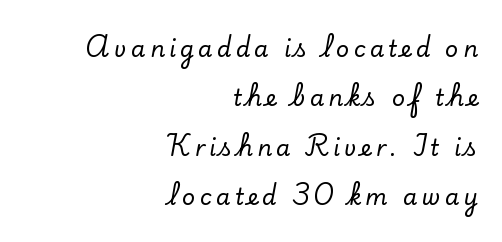
Q: Is the text italic (slanted)? A: Yes.
Q: Is the text underlined? A: No.
Q: How is the paragraph aligned? A: Right-aligned.
Q: Is the spacing between lines tight, normal or loose? A: Loose.
